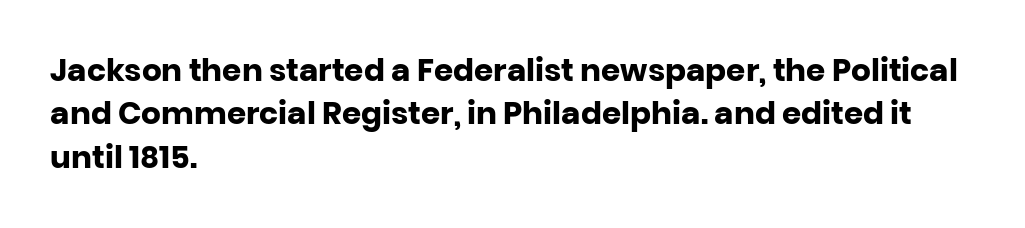
The image shows 31 px heavy sans-serif type, upright; set left-aligned, normal line spacing (1.4x), normal letter spacing, not underlined; low stroke contrast and a large x-height.
